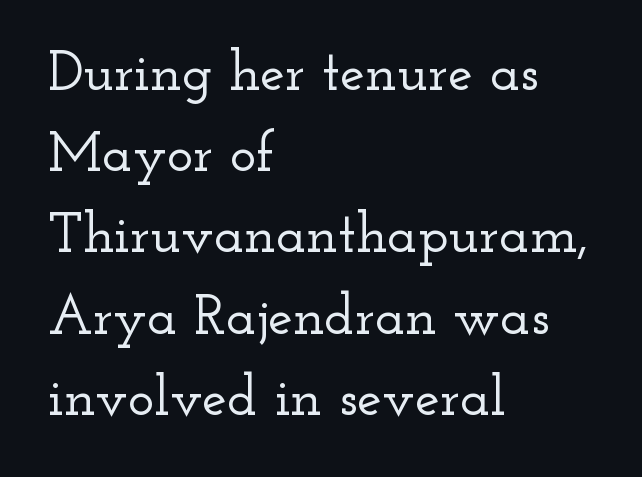
Posture: straight, roman, zero tilt. Spacing between characters is what you'd get straight out of the box. Little horizontal feet cap the strokes, marking this as serif type. The letters advance in unequal steps, a hallmark of proportional type. Plain, unruled lines of type.
